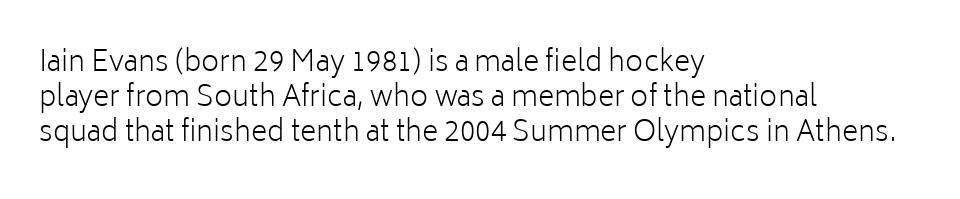
{"serif": "no", "italic": "no", "bold": "no", "weight": "light", "width": "normal", "stroke_contrast": "low", "x_height": "medium", "monospaced": "no", "underline": "no", "align": "left", "line_spacing": "normal", "line_spacing_ratio": 1.25, "letter_spacing": "normal", "letter_spacing_em": 0.0, "glyph_px": 28}
